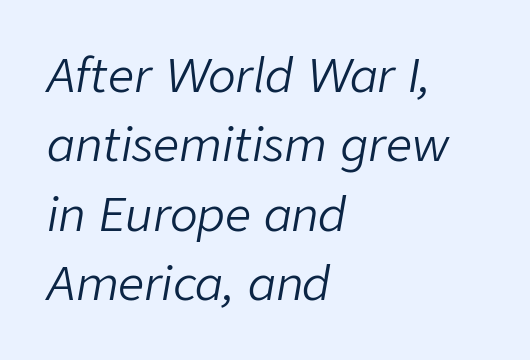
Q: Is the text bold? A: No.
Q: Is the text italic (slanted)? A: Yes, it leans right by about 9 degrees.
Q: Is the text underlined? A: No.
Q: How is the paragraph aligned? A: Left-aligned.
Q: Is the spacing between letters normal or unusually wide? A: Normal.
Q: Is the spacing between lines tight, normal or loose? A: Normal.
Q: Width (condensed, normal, or wide)? A: Normal.
Q: Stroke contrast? A: Low.
Q: x-height? A: Medium.
Q: Monospaced? A: No.
